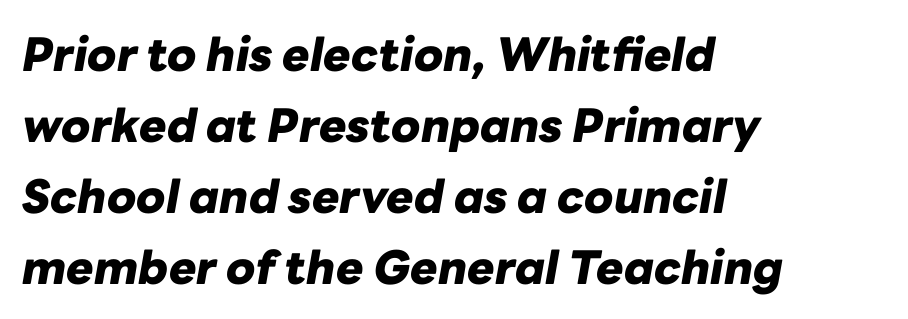
Q: Is the text bold? A: Yes.
Q: Is the text italic (slanted)? A: Yes, it leans right by about 10 degrees.
Q: Is the text underlined? A: No.
Q: How is the paragraph aligned? A: Left-aligned.
Q: Is the spacing between letters normal or unusually wide? A: Normal.
Q: Is the spacing between lines tight, normal or loose? A: Normal.
Q: Width (condensed, normal, or wide)? A: Normal.
Q: Stroke contrast? A: Low.
Q: x-height? A: Medium.
Q: Monospaced? A: No.
